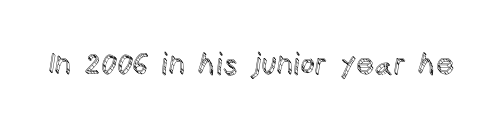
The image shows 29 px text type; set normal letter spacing, not underlined; a large x-height.
